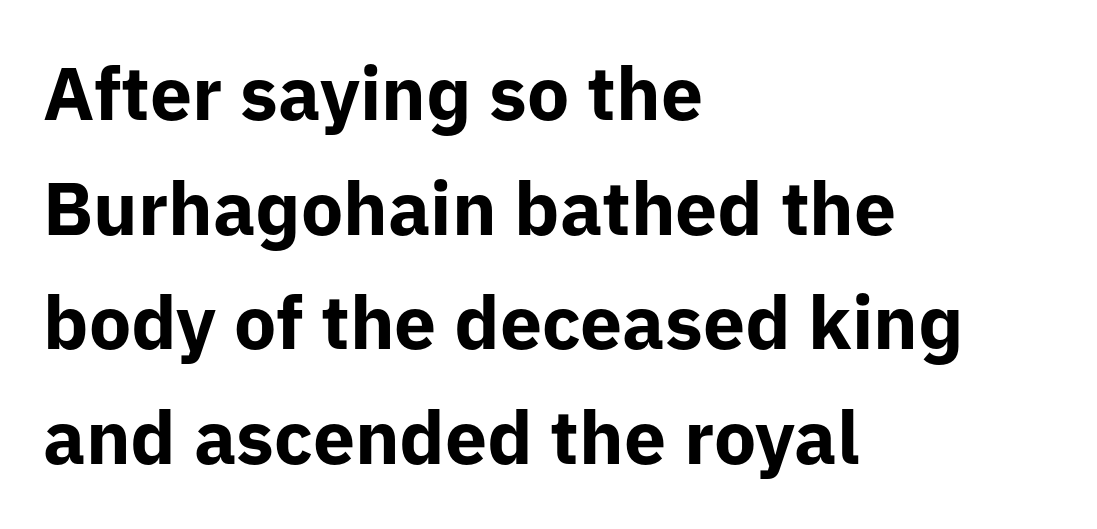
Q: Is the text bold? A: Yes.
Q: Is the text italic (slanted)? A: No, it is upright.
Q: Is the typeface a serif or a sans-serif typeface? A: Sans-serif.
Q: Is the text underlined? A: No.
Q: How is the paragraph aligned? A: Left-aligned.
Q: Is the spacing between letters normal or unusually wide? A: Normal.
Q: Is the spacing between lines tight, normal or loose? A: Normal.
Q: Width (condensed, normal, or wide)? A: Normal.
Q: Stroke contrast? A: Low.
Q: x-height? A: Medium.
Q: Monospaced? A: No.
